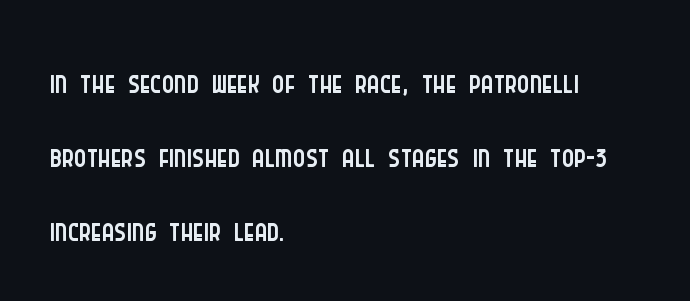
The face used here is proportionally spaced, like ordinary book or web type. Each letter's strokes conclude bluntly, with no projecting serifs. This is not heavy type; no bold has been used. Posture: straight, roman, zero tilt.
